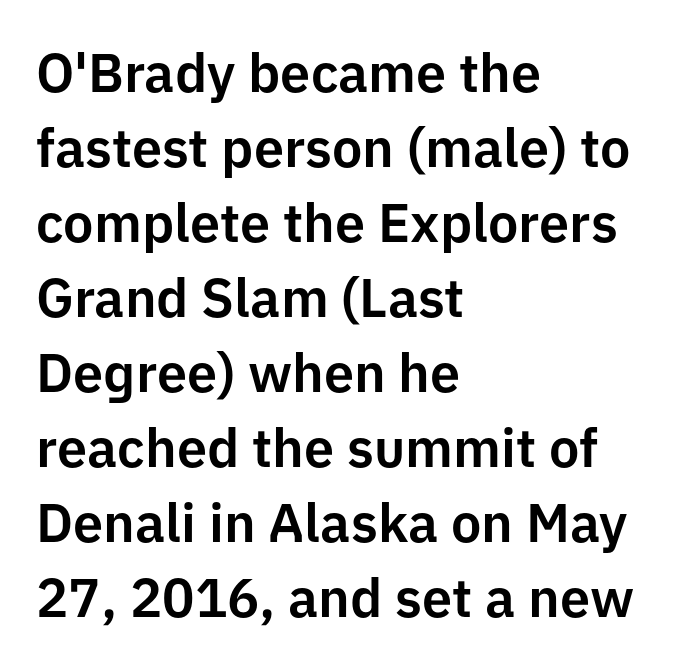
{"serif": "no", "italic": "no", "width": "normal", "stroke_contrast": "low", "x_height": "medium", "monospaced": "no", "underline": "no", "align": "left", "line_spacing": "normal", "line_spacing_ratio": 1.39, "letter_spacing": "normal", "letter_spacing_em": 0.0, "glyph_px": 54}
